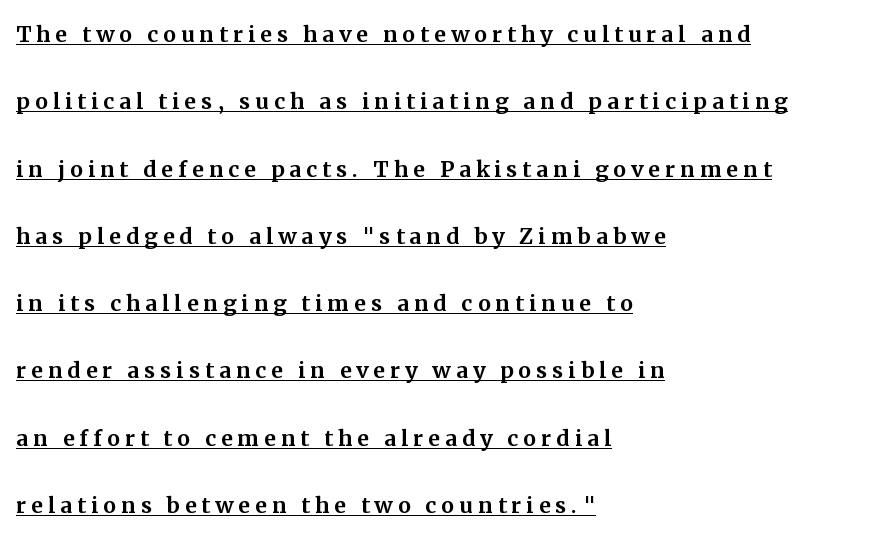
The image shows 29 px serif type, upright; set left-aligned, loose line spacing (2.32x), underlined; medium stroke contrast and a medium x-height.
